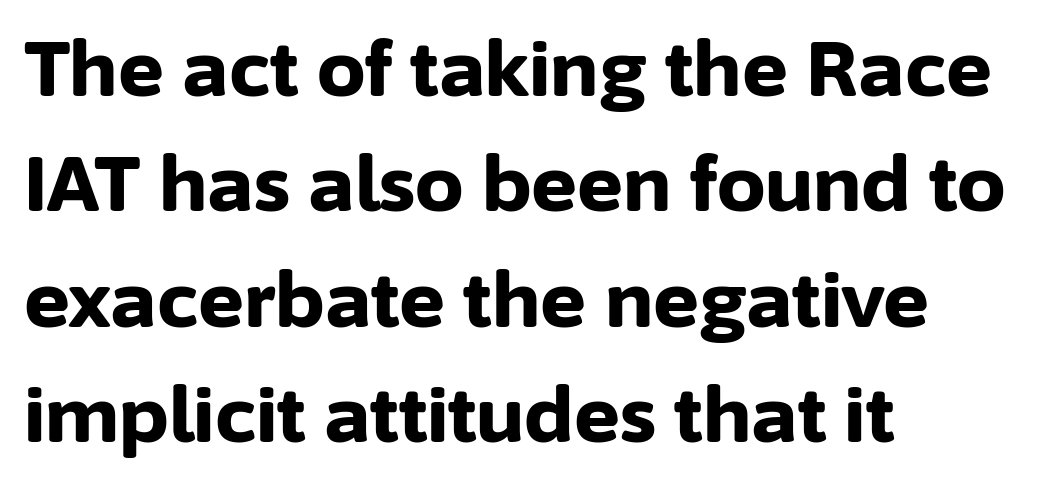
Q: Is the text bold? A: Yes.
Q: Is the text italic (slanted)? A: No, it is upright.
Q: Is the typeface a serif or a sans-serif typeface? A: Sans-serif.
Q: Is the text underlined? A: No.
Q: How is the paragraph aligned? A: Left-aligned.
Q: Is the spacing between letters normal or unusually wide? A: Normal.
Q: Is the spacing between lines tight, normal or loose? A: Normal.
Q: Width (condensed, normal, or wide)? A: Normal.
Q: Stroke contrast? A: Low.
Q: x-height? A: Medium.
Q: Monospaced? A: No.
